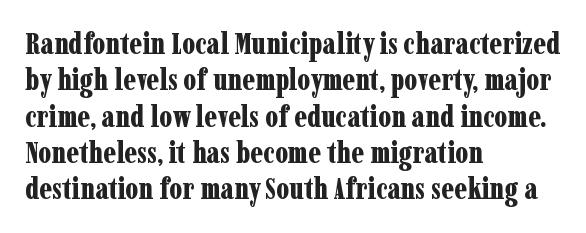
The image shows 30 px bold, condensed serif type, upright; set left-aligned, line spacing 1.21x, normal letter spacing, not underlined; low stroke contrast and a medium x-height.
